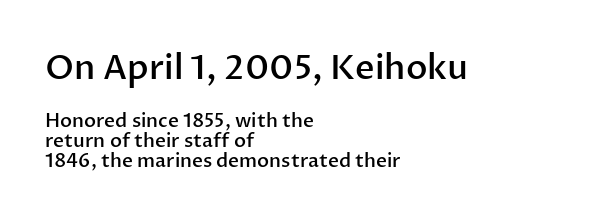
{"serif": "no", "italic": "no", "bold": "semi", "weight": "semibold", "width": "normal", "stroke_contrast": "low", "x_height": "medium", "monospaced": "no", "underline": "no", "align": "left", "line_spacing": "tight", "line_spacing_ratio": 1.05, "letter_spacing": "normal", "letter_spacing_em": 0.0, "larger_block": "first", "size_ratio": 1.79, "glyph_px": 34}
